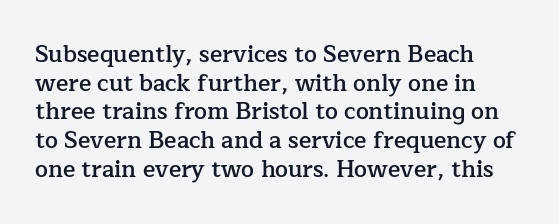
Q: Is the text bold? A: Semi-bold.
Q: Is the text italic (slanted)? A: No, it is upright.
Q: Is the text underlined? A: No.
Q: How is the paragraph aligned? A: Left-aligned.
Q: Is the spacing between letters normal or unusually wide? A: Normal.
Q: Is the spacing between lines tight, normal or loose? A: Normal.
